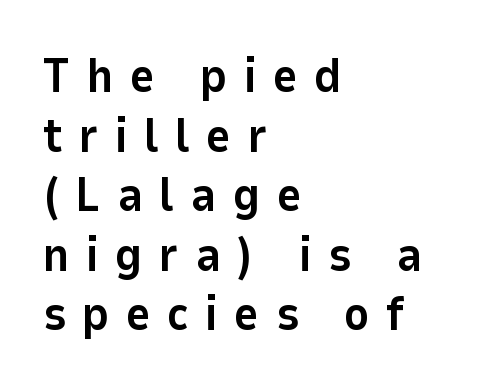
The image shows 48 px bold sans-serif type, upright; set left-aligned, line spacing 1.24x, unusually wide letter spacing (+0.34 em), not underlined; low stroke contrast and a medium x-height.
